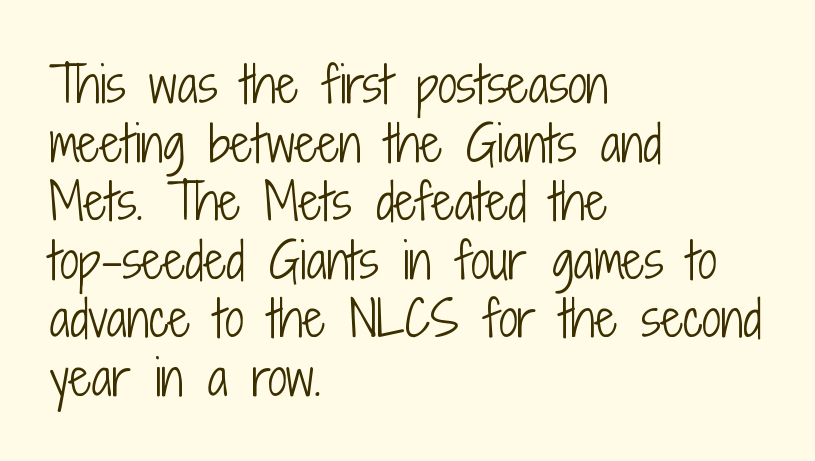
Line starts are locked; line ends wander. No extra ink here — the face is not bold. Posture: upright roman. This sample has the flowing, uneven cadence of proportional lettering. Any mark beneath the type? The region is blank.
